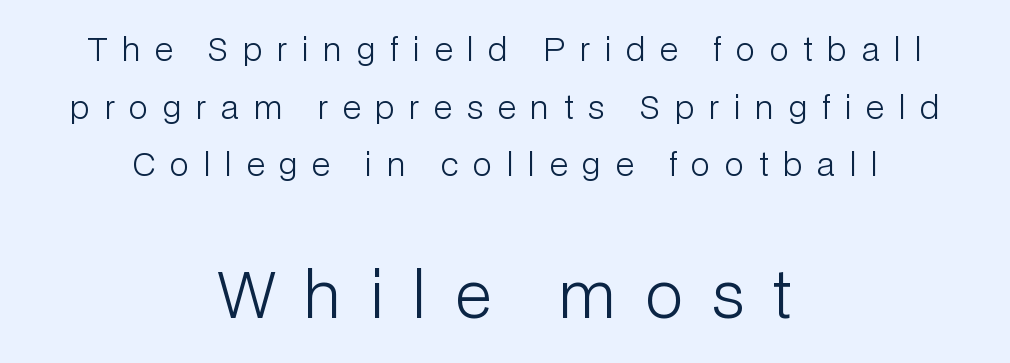
The characters display no serif detailing; their extremities are plain. Line starts and ends both wander, symmetrically. How are the letters spaced? Widely, with obvious added tracking. The letters stand straight up with perfectly vertical stems.
